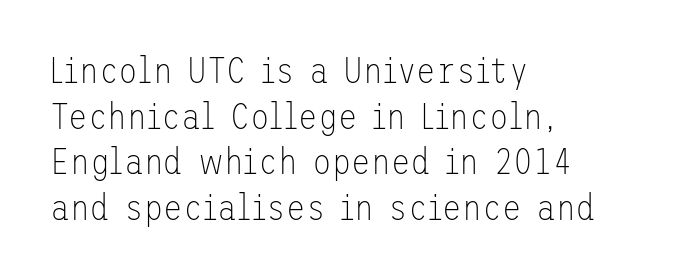
Q: Is the text bold? A: No.
Q: Is the text italic (slanted)? A: No, it is upright.
Q: Is the typeface a serif or a sans-serif typeface? A: Sans-serif.
Q: Is the text underlined? A: No.
Q: How is the paragraph aligned? A: Left-aligned.
Q: Is the spacing between letters normal or unusually wide? A: Normal.
Q: Is the spacing between lines tight, normal or loose? A: Normal.
Q: Width (condensed, normal, or wide)? A: Normal.
Q: Stroke contrast? A: Low.
Q: x-height? A: Medium.
